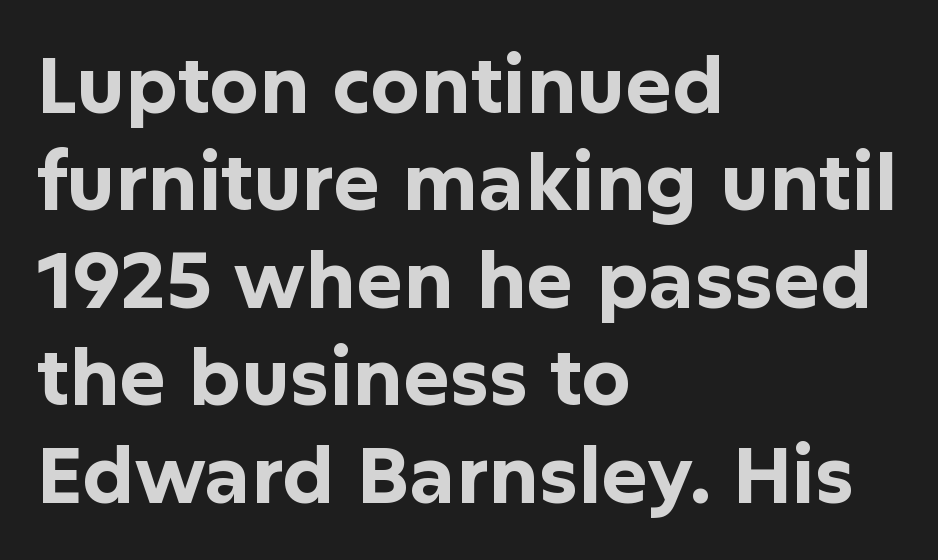
The passage shown stacks its lines at a standard gap. The face used here has the dense, thick strokes of a bold. Ascenders rise straight up at ninety degrees. One-word summary of the alignment: left. Glyph-to-glyph distance matches everyday printed text. Check the space under the baseline: it is left empty.
